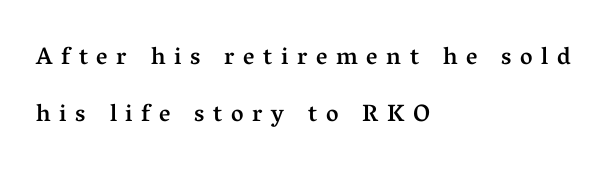
{"italic": "no", "bold": "semi", "underline": "no", "align": "left", "line_spacing": "loose", "line_spacing_ratio": 2.39, "letter_spacing": "wide", "letter_spacing_em": 0.36, "glyph_px": 24}
